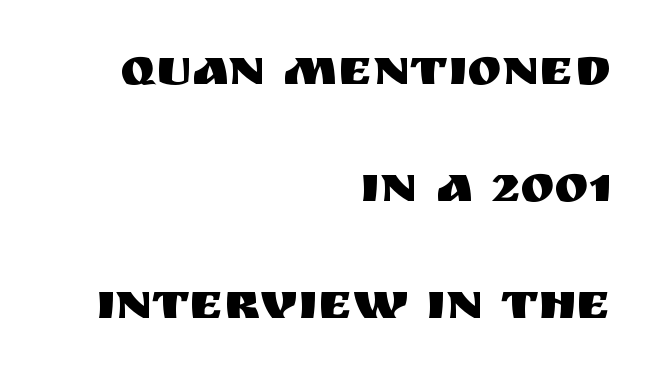
Q: Is the text italic (slanted)? A: No, it is upright.
Q: Is the typeface a serif or a sans-serif typeface? A: Sans-serif.
Q: Is the text underlined? A: No.
Q: How is the paragraph aligned? A: Right-aligned.
Q: Is the spacing between letters normal or unusually wide? A: Normal.
Q: Is the spacing between lines tight, normal or loose? A: Loose.
Q: Width (condensed, normal, or wide)? A: Normal.
Q: Stroke contrast? A: Medium.
Q: x-height? A: Large.
Q: Monospaced? A: No.
